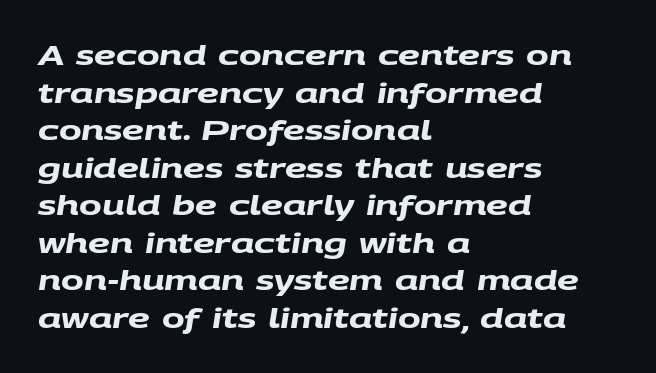
The horizontal fit of the characters is conventional and even. Line starts are locked; line ends wander. Line spacing here is normal. Anything drawn beneath the words? Only blank space.
